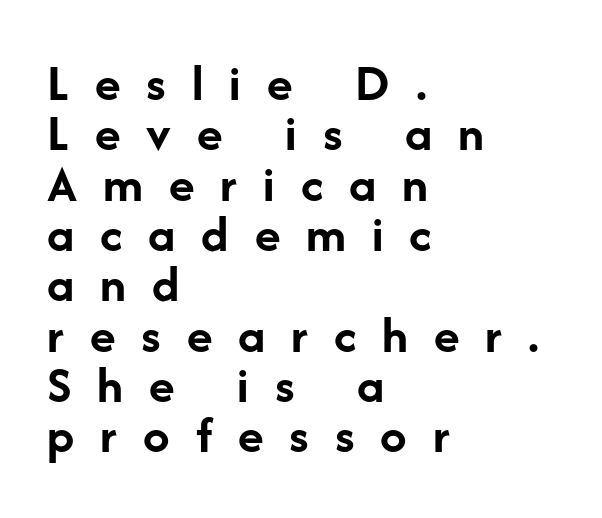
Q: Is the text bold? A: Yes.
Q: Is the text italic (slanted)? A: No, it is upright.
Q: Is the typeface a serif or a sans-serif typeface? A: Sans-serif.
Q: Is the text underlined? A: No.
Q: How is the paragraph aligned? A: Left-aligned.
Q: Is the spacing between letters normal or unusually wide? A: Unusually wide.
Q: Is the spacing between lines tight, normal or loose? A: Tight.
Q: Width (condensed, normal, or wide)? A: Normal.
Q: Stroke contrast? A: Low.
Q: x-height? A: Medium.
Q: Monospaced? A: No.
